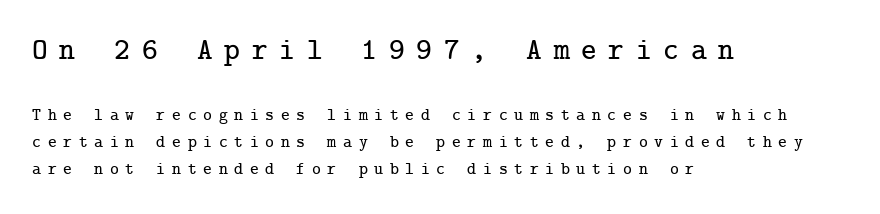
The emphasis by scale lands on block number one, above. These lines sit exactly where default settings would place them. One-word summary of the alignment: left. Observe the serifs anchoring each vertical stroke in this sample. The face used here is rendered with a markedly widened letterfit.
